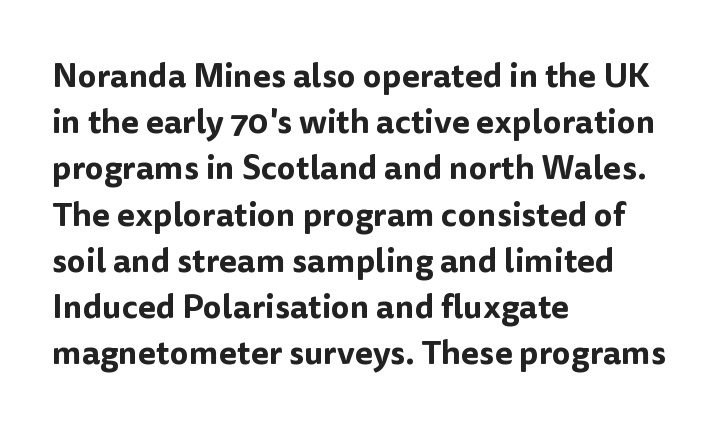
Q: Is the text italic (slanted)? A: No, it is upright.
Q: Is the typeface a serif or a sans-serif typeface? A: Sans-serif.
Q: Is the text underlined? A: No.
Q: How is the paragraph aligned? A: Left-aligned.
Q: Is the spacing between letters normal or unusually wide? A: Normal.
Q: Is the spacing between lines tight, normal or loose? A: Normal.
Q: Width (condensed, normal, or wide)? A: Normal.
Q: Stroke contrast? A: Low.
Q: x-height? A: Medium.
Q: Monospaced? A: No.
